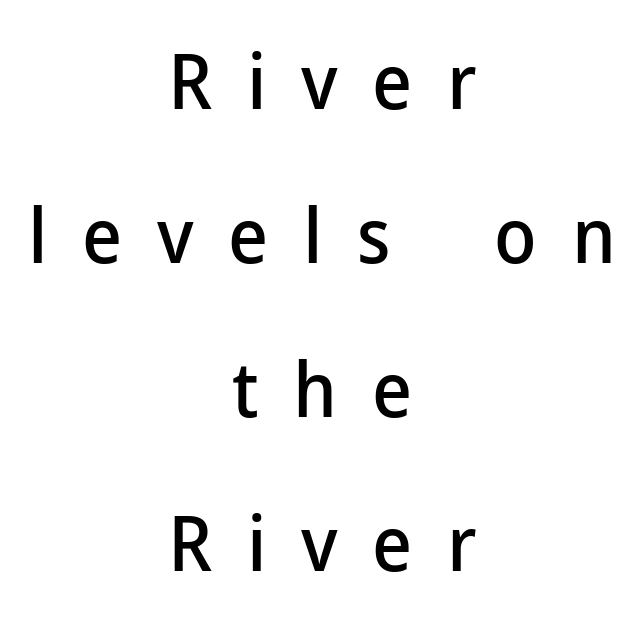
{"serif": "no", "italic": "no", "width": "normal", "stroke_contrast": "low", "x_height": "medium", "monospaced": "no", "underline": "no", "align": "center", "line_spacing": "loose", "line_spacing_ratio": 2.0, "letter_spacing": "wide", "letter_spacing_em": 0.45, "glyph_px": 77}
